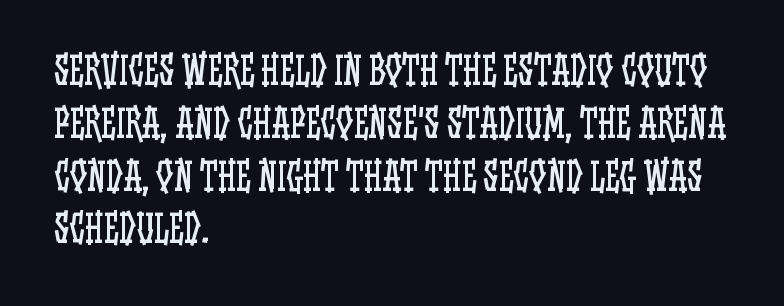
{"italic": "no", "bold": "no", "weight": "regular", "width": "condensed", "stroke_contrast": "low", "x_height": "large", "monospaced": "no", "underline": "no", "align": "left", "line_spacing": "normal", "line_spacing_ratio": 1.39, "letter_spacing": "normal", "letter_spacing_em": 0.0, "glyph_px": 38}
